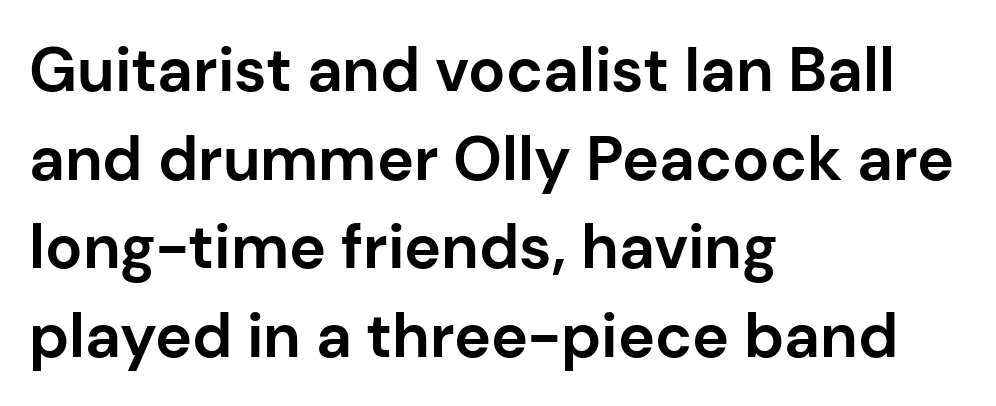
What weight is shown? A full bold with thick strokes. The passage is arranged the way most books set body copy — flush left. The specimen omits any rule beneath the text block's lines. Nothing unusual about the tracking: characters are spaced as the font intends.
